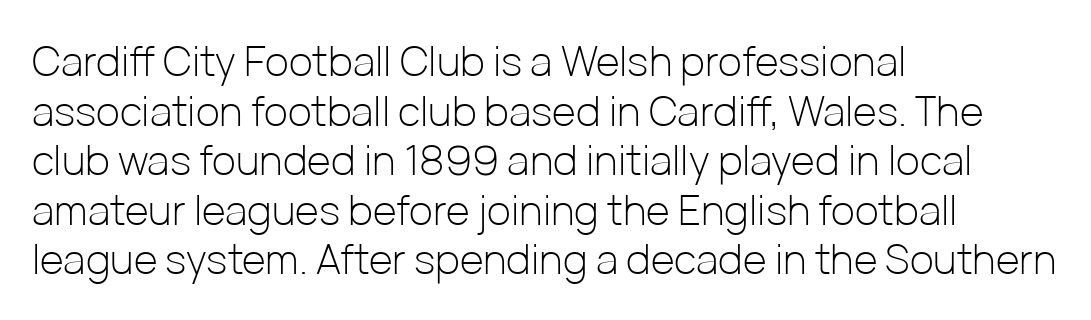
{"serif": "no", "italic": "no", "bold": "no", "weight": "light", "width": "normal", "stroke_contrast": "low", "x_height": "medium", "monospaced": "no", "underline": "no", "align": "left", "line_spacing_ratio": 1.21, "letter_spacing": "normal", "letter_spacing_em": 0.0, "glyph_px": 41}
